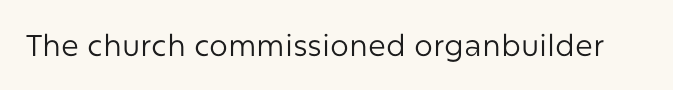
Nope, not italic — everything's standing straight. No letter is thick-stroked: the sample isn't bold. Plain, unruled lines of type. I'd call this a sans setting — the letters go barefoot. Here the designer chose a conventional face with non-uniform glyph widths. The tracking reads as untouched default to a designer's eye.
